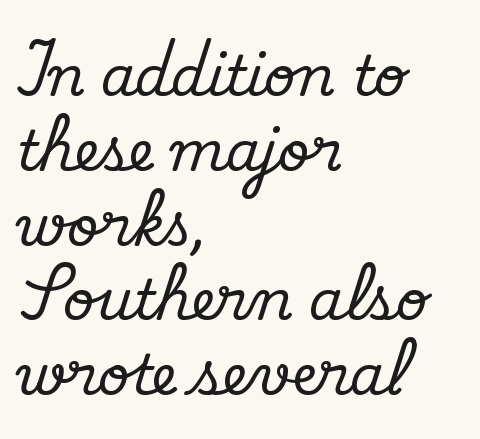
The image shows 55 px serif type; set left-aligned, normal line spacing (1.36x), normal letter spacing, not underlined; medium stroke contrast and a small x-height.
